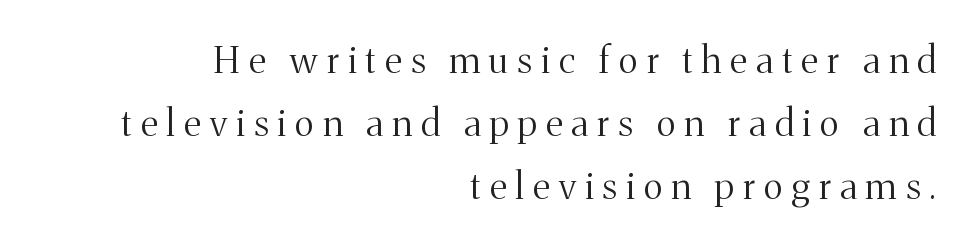
The ragged edge is on the left, which tells us the setting is flush right. Notice how the stems are strictly vertical — no italics here. Here the glyphs are tracked loosely, breaking word shapes into spaced letters. Serifs: yes, visible at the terminals of the letterforms. Stems here are at most as thick as an everyday book face. Words float on clear page, feet unadorned.
